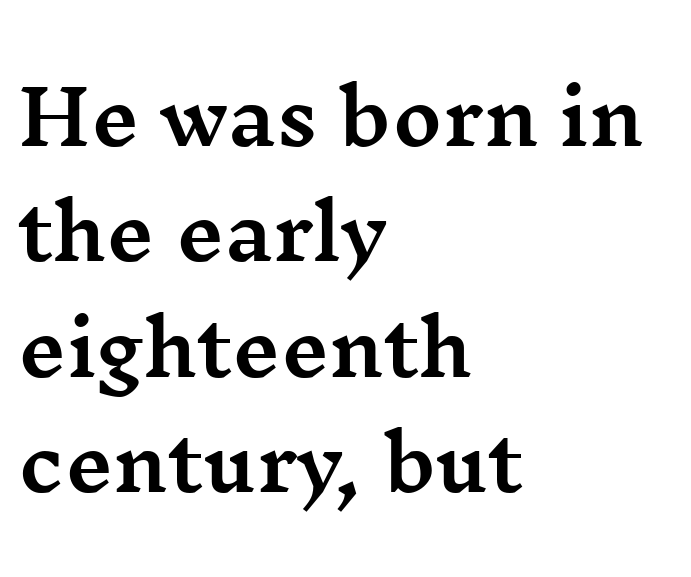
The image shows 75 px wide serif type, upright; set left-aligned, normal line spacing (1.54x), normal letter spacing, not underlined; medium stroke contrast and a medium x-height.
